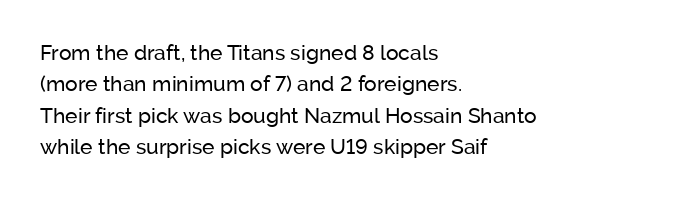
{"italic": "no", "bold": "no", "underline": "no", "align": "left", "line_spacing": "normal", "line_spacing_ratio": 1.5, "letter_spacing": "normal", "letter_spacing_em": 0.0, "glyph_px": 21}
